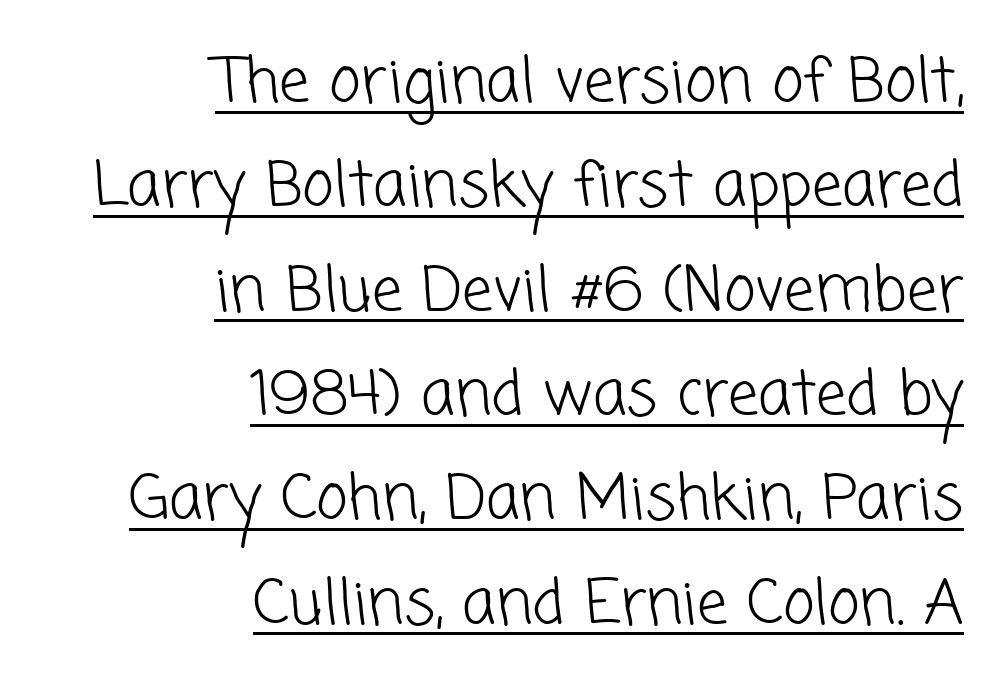
{"serif": "no", "bold": "no", "weight": "light", "width": "normal", "stroke_contrast": "low", "x_height": "medium", "monospaced": "no", "underline": "yes", "align": "right", "line_spacing_ratio": 1.71, "letter_spacing": "normal", "letter_spacing_em": 0.0, "glyph_px": 61}
